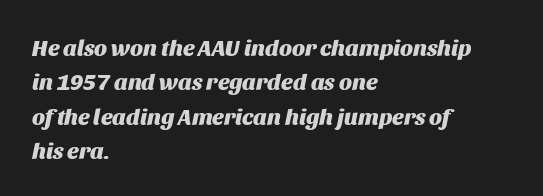
The image shows 23 px bold type, italic (leaning right); set left-aligned, normal line spacing (1.49x), normal letter spacing, not underlined.
